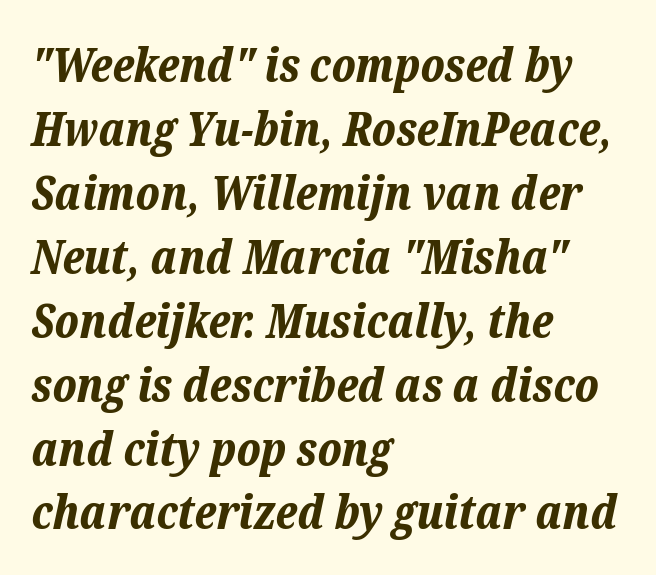
{"italic": "yes", "lean": "right", "slant_degrees": 12, "bold": "yes", "weight": "bold", "width": "normal", "stroke_contrast": "low", "x_height": "medium", "monospaced": "no", "underline": "no", "align": "left", "line_spacing": "normal", "line_spacing_ratio": 1.36, "letter_spacing": "normal", "letter_spacing_em": 0.0, "glyph_px": 47}
